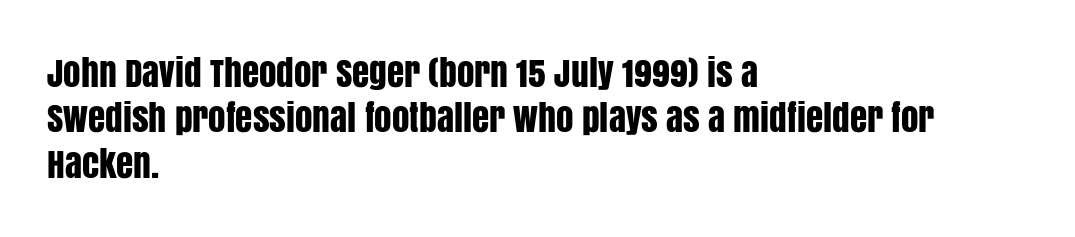
The image shows 35 px condensed sans-serif type, upright; set left-aligned, normal line spacing (1.3x), normal letter spacing, not underlined; low stroke contrast and a large x-height.
